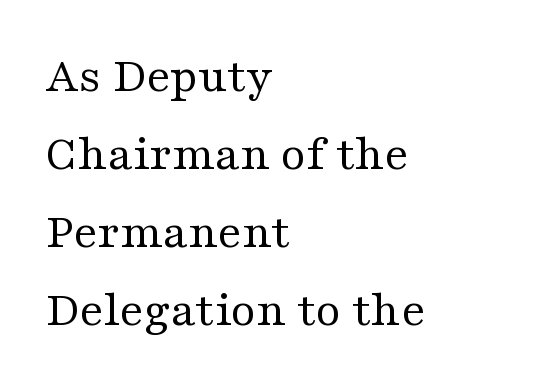
The lines sit at an ordinary, default distance from one another. The glyphs in this specimen are seriffed. Descenders hang freely into open space. Character widths vary here, with narrow letters taking less room than wide ones.
